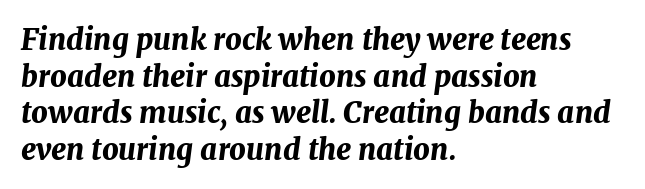
{"italic": "yes", "lean": "right", "slant_degrees": 7, "bold": "yes", "weight": "bold", "width": "normal", "stroke_contrast": "medium", "x_height": "medium", "monospaced": "no", "underline": "no", "align": "left", "line_spacing": "normal", "line_spacing_ratio": 1.26, "letter_spacing": "normal", "letter_spacing_em": 0.0, "glyph_px": 29}
